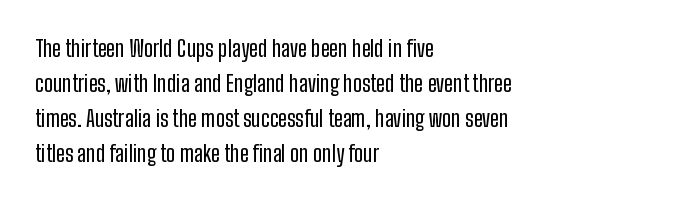
The vertical gap from one line to the next is medium. In terms of posture, this sample is upright. The ragged edge is on the right, which tells us the setting is flush left. Look at the tracking — it's just the regular setting, nothing added. Only glyphs here, with clear space below each row.
